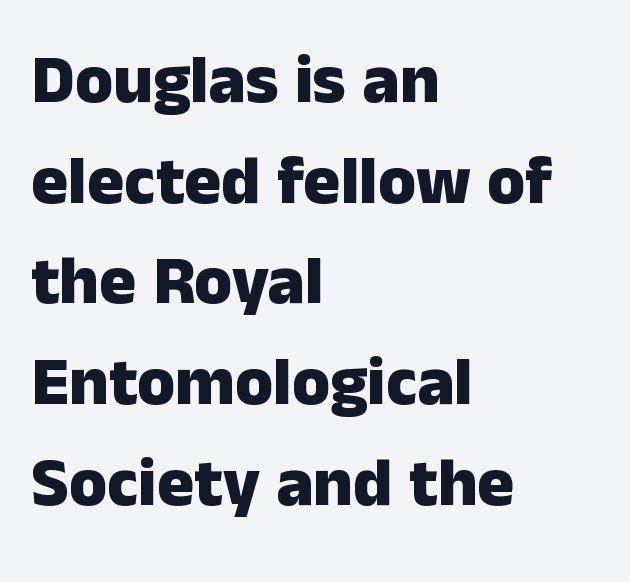
{"serif": "no", "italic": "no", "bold": "yes", "weight": "heavy", "width": "normal", "stroke_contrast": "low", "x_height": "medium", "monospaced": "no", "underline": "no", "align": "left", "line_spacing": "normal", "line_spacing_ratio": 1.46, "letter_spacing": "normal", "letter_spacing_em": 0.0, "glyph_px": 69}
